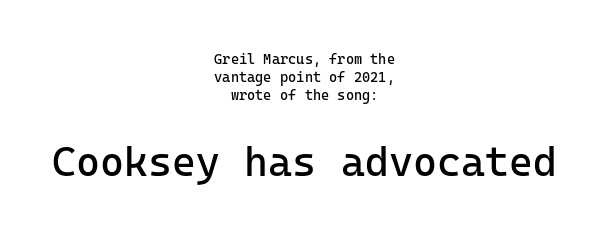
{"serif": "no", "italic": "no", "bold": "no", "weight": "regular", "width": "normal", "stroke_contrast": "low", "x_height": "medium", "monospaced": "yes", "underline": "no", "align": "center", "line_spacing": "normal", "line_spacing_ratio": 1.27, "letter_spacing": "normal", "letter_spacing_em": 0.0, "larger_block": "second", "size_ratio": 2.93, "glyph_px": 41}
